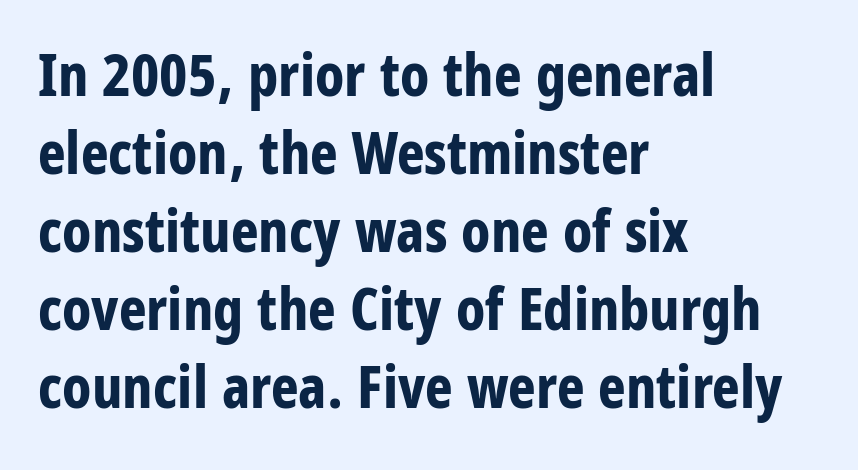
Each row of text sits above clean, open space. The font is running at its bold setting. A typesetter would call this proportional, since set widths differ per character. Line starts are locked; line ends wander. Is the letter spacing exaggerated? No — it looks like the ordinary default. The typography opts for an upright posture over an oblique one.
